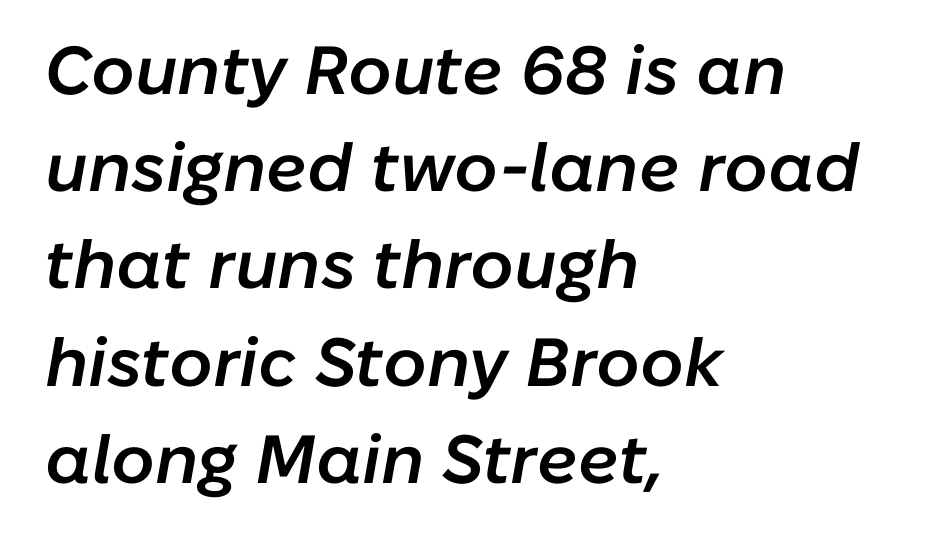
The image shows 68 px semibold type, italic (leaning right); set left-aligned, normal line spacing (1.43x), normal letter spacing, not underlined; low stroke contrast and a medium x-height.
